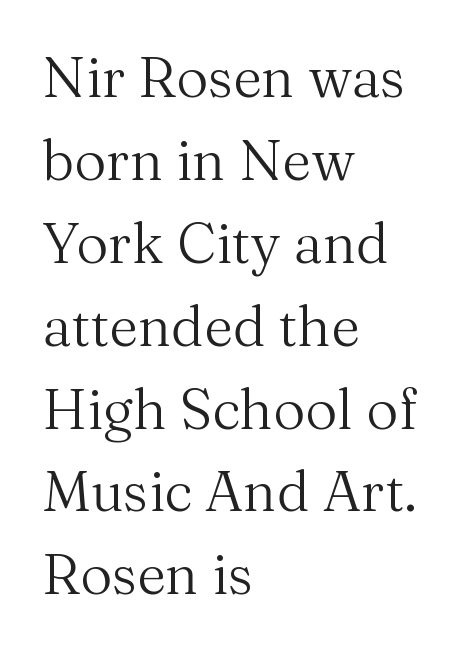
The image shows 56 px regular-weight serif type, upright; set left-aligned, normal line spacing (1.48x), normal letter spacing, not underlined; medium stroke contrast and a medium x-height.
